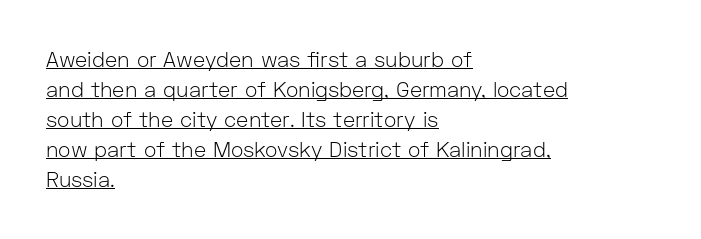
Q: Is the text bold? A: No.
Q: Is the text italic (slanted)? A: No, it is upright.
Q: Is the text underlined? A: Yes.
Q: How is the paragraph aligned? A: Left-aligned.
Q: Is the spacing between letters normal or unusually wide? A: Normal.
Q: Is the spacing between lines tight, normal or loose? A: Normal.
